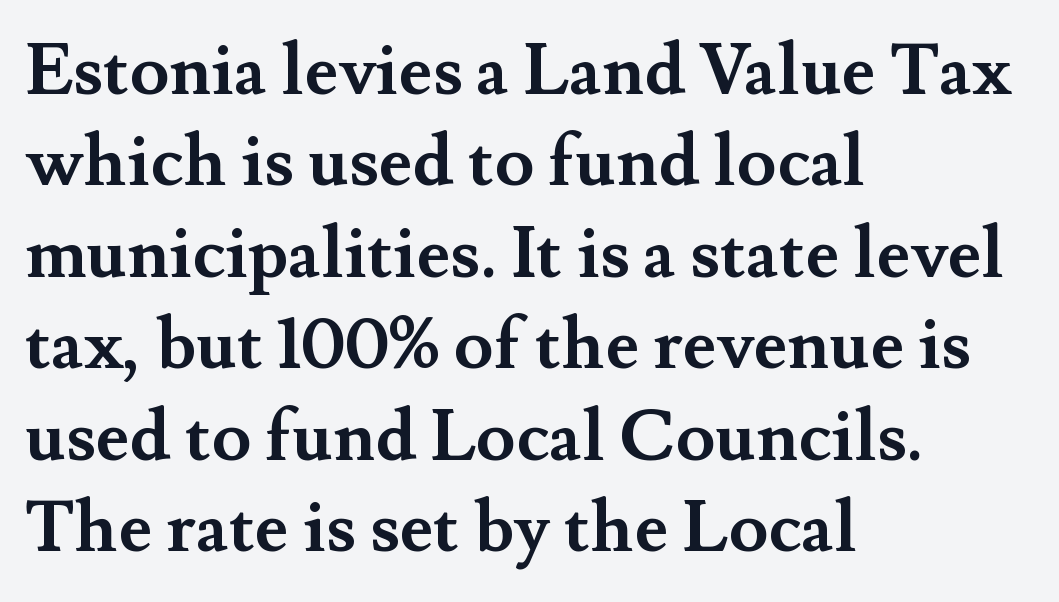
{"serif": "yes", "italic": "no", "bold": "yes", "weight": "semibold", "width": "normal", "stroke_contrast": "medium", "x_height": "small", "monospaced": "no", "underline": "no", "align": "left", "line_spacing": "normal", "line_spacing_ratio": 1.27, "letter_spacing": "normal", "letter_spacing_em": 0.0, "glyph_px": 72}
